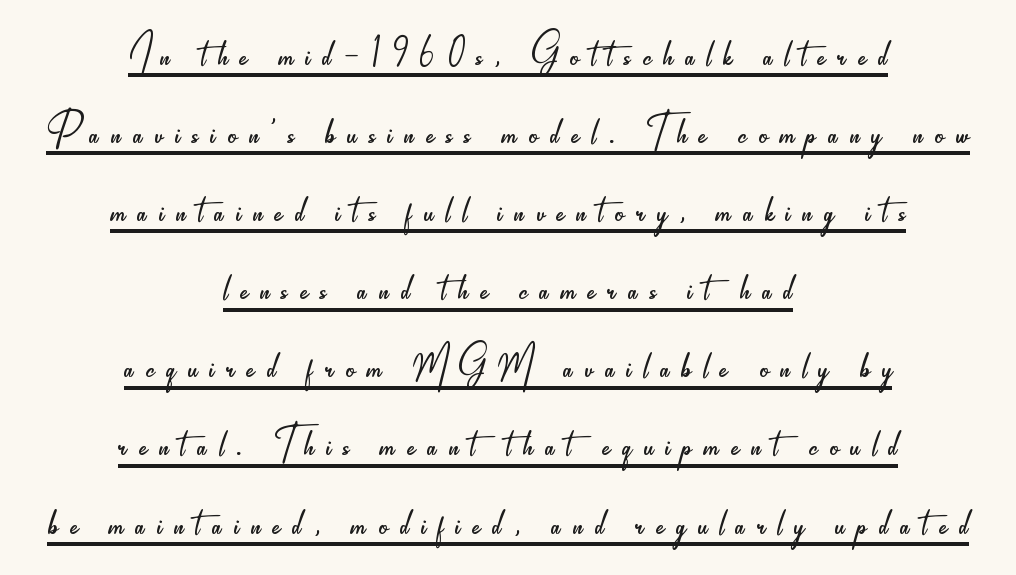
You can tell from the bare stems that sans-serif type was used. Is this a heavy cut? Hardly; it is regular or lighter. Words appear elongated and porous because spacing is wide. Somebody hit Ctrl+U on this one — the words are underlined.
